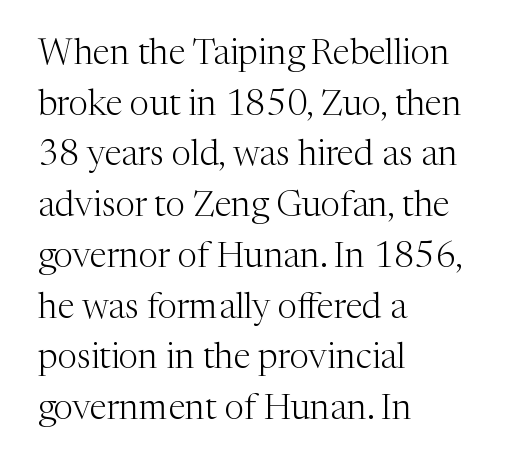
Q: Is the text bold? A: No.
Q: Is the text italic (slanted)? A: No, it is upright.
Q: Is the typeface a serif or a sans-serif typeface? A: Serif.
Q: Is the text underlined? A: No.
Q: How is the paragraph aligned? A: Left-aligned.
Q: Is the spacing between letters normal or unusually wide? A: Normal.
Q: Is the spacing between lines tight, normal or loose? A: Normal.
Q: Width (condensed, normal, or wide)? A: Normal.
Q: Stroke contrast? A: Medium.
Q: x-height? A: Medium.
Q: Monospaced? A: No.
